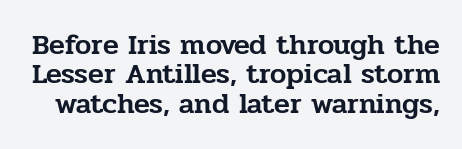
The axis of the letterforms is exactly vertical. These lines are composed in type with serifs. This block would grow much taller if given ordinary leading; it's compressed now. Note the varied advance widths — an 'i' is clearly narrower than an 'm'. The strip under each line holds only bare page. The line texture is even and compact thanks to regular tracking.
